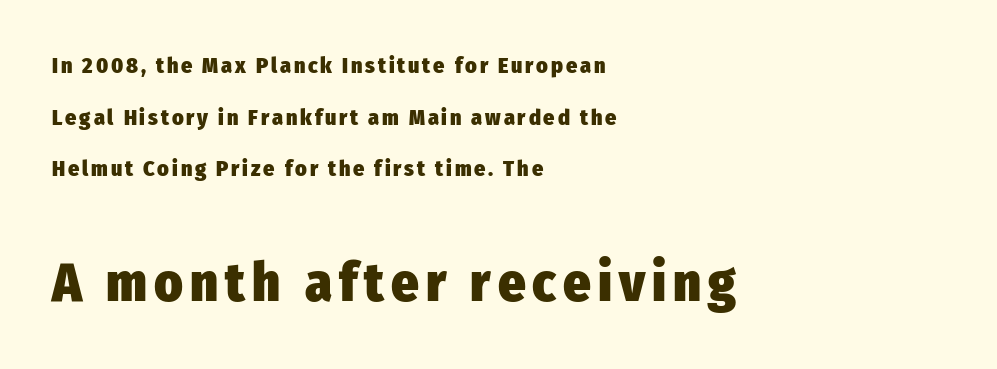
{"serif": "no", "italic": "no", "bold": "yes", "weight": "heavy", "width": "condensed", "stroke_contrast": "low", "x_height": "medium", "monospaced": "no", "underline": "no", "align": "left", "line_spacing": "loose", "line_spacing_ratio": 2.35, "larger_block": "second", "size_ratio": 2.45, "glyph_px": 54}
